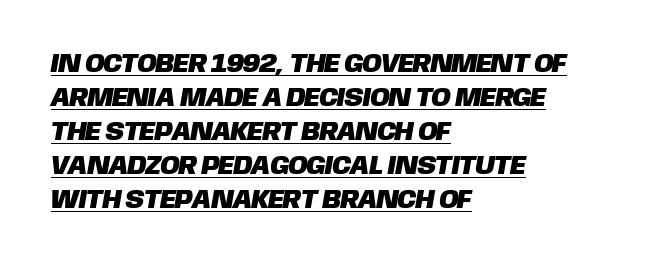
{"underline": "yes", "align": "left", "line_spacing": "normal", "line_spacing_ratio": 1.31, "letter_spacing": "normal", "letter_spacing_em": 0.0, "glyph_px": 26}
